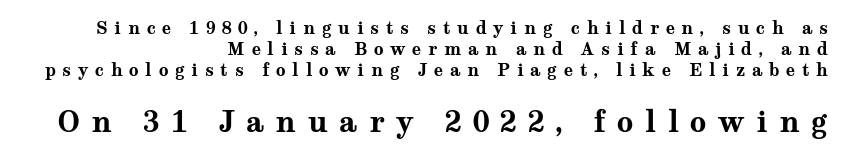
Is there any slant? The stems are plumb. Larger block? The one below; the one above is distinctly smaller. Each glyph is drawn with heavy, bold strokes. These lines are rendered in a variable-pitch font. Is this a sans? No — the strokes have serifs.
